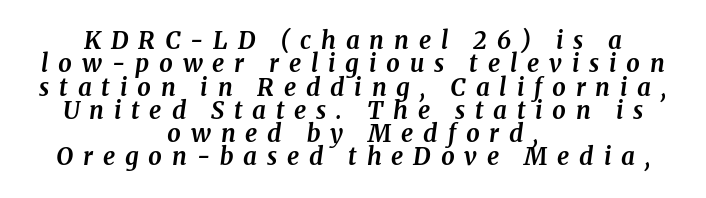
{"italic": "yes", "lean": "right", "slant_degrees": 8, "bold": "yes", "underline": "no", "align": "center", "line_spacing": "tight", "line_spacing_ratio": 0.97, "letter_spacing": "wide", "letter_spacing_em": 0.41, "glyph_px": 24}
